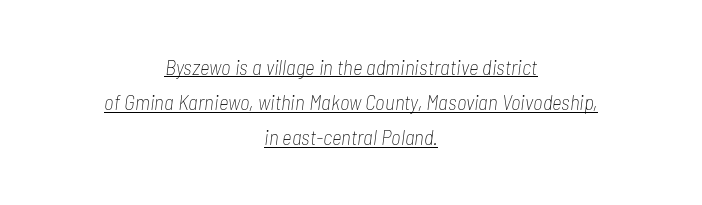
Q: Is the text bold? A: No.
Q: Is the text italic (slanted)? A: Yes, it leans right by about 7 degrees.
Q: Is the text underlined? A: Yes.
Q: How is the paragraph aligned? A: Centered.
Q: Is the spacing between letters normal or unusually wide? A: Normal.
Q: Is the spacing between lines tight, normal or loose? A: Normal.
